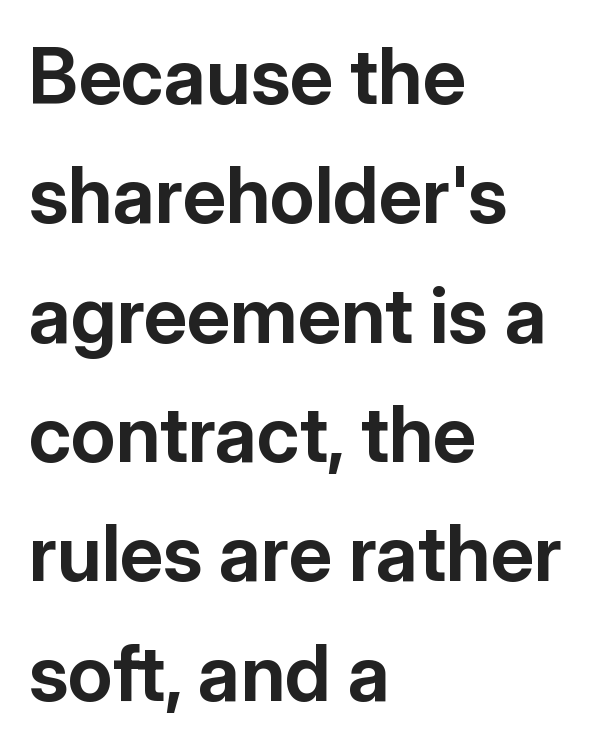
{"serif": "no", "italic": "no", "bold": "yes", "weight": "bold", "width": "normal", "stroke_contrast": "low", "x_height": "medium", "monospaced": "no", "underline": "no", "align": "left", "line_spacing": "normal", "line_spacing_ratio": 1.55, "letter_spacing": "normal", "letter_spacing_em": 0.0, "glyph_px": 77}
